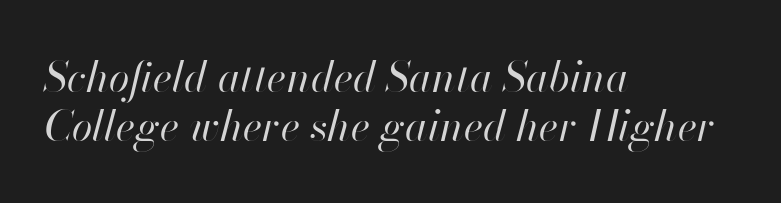
Spacing verdict: proportional, widths tailored to each character. This sample uses an oblique cut, with every glyph tilted off the vertical. What stands out about the letter spacing? Nothing — it is the standard amount. The specimen omits any rule beneath the text block's lines. Is the stroke heavy? The answer is a plain regular-or-lighter. These lines are set flush left with a ragged right edge.
